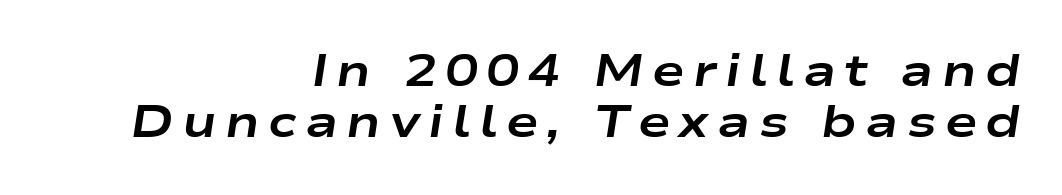
{"italic": "yes", "lean": "right", "slant_degrees": 9, "bold": "yes", "weight": "bold", "width": "wide", "stroke_contrast": "low", "x_height": "medium", "monospaced": "no", "underline": "no", "align": "right", "line_spacing_ratio": 1.16, "glyph_px": 44}
